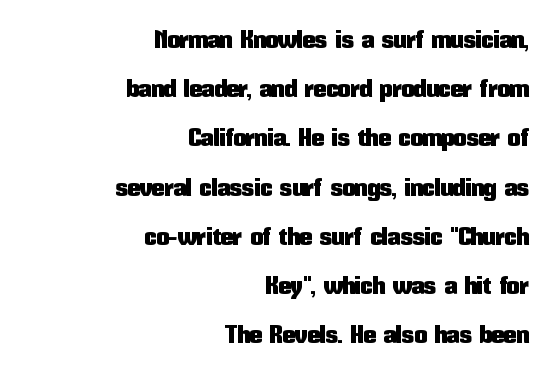
The image shows 25 px text type, upright; set right-aligned, loose line spacing (1.97x), normal letter spacing, not underlined.
